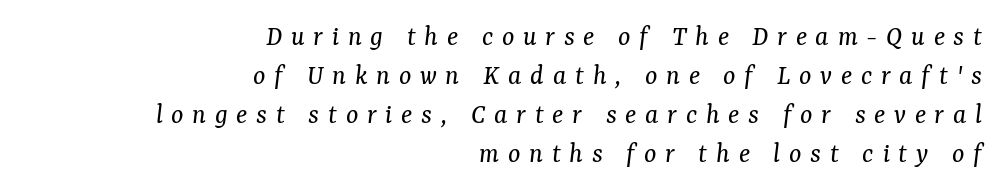
Summary of weight: not heavy and not bold. This sample has the flowing, uneven cadence of proportional lettering. The font's italic variant was chosen for this text. Alignment: flush right.
